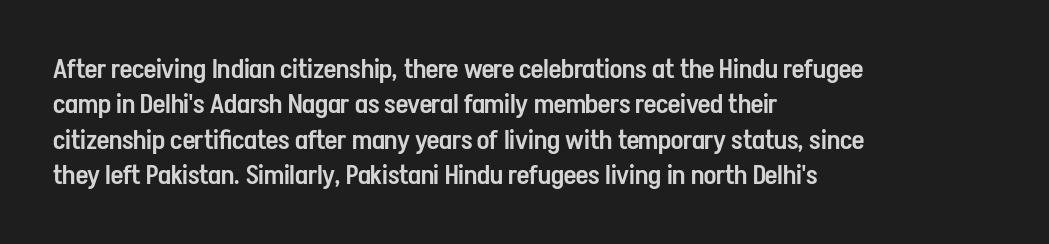
The image shows 27 px text type, upright; set left-aligned, normal line spacing (1.31x), normal letter spacing, not underlined.
